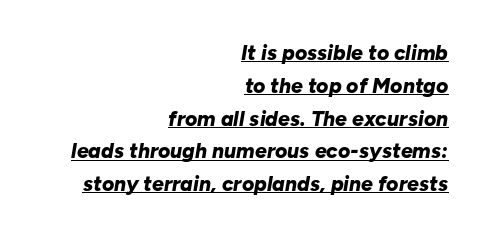
The rag falls on the left side of this text block. The space between consecutive lines is moderate. Caption: lettering with a line underneath. Honestly, the letter spacing is just normal — you wouldn't notice it. Its strokes are broad and dark, the hallmark of bold type.
